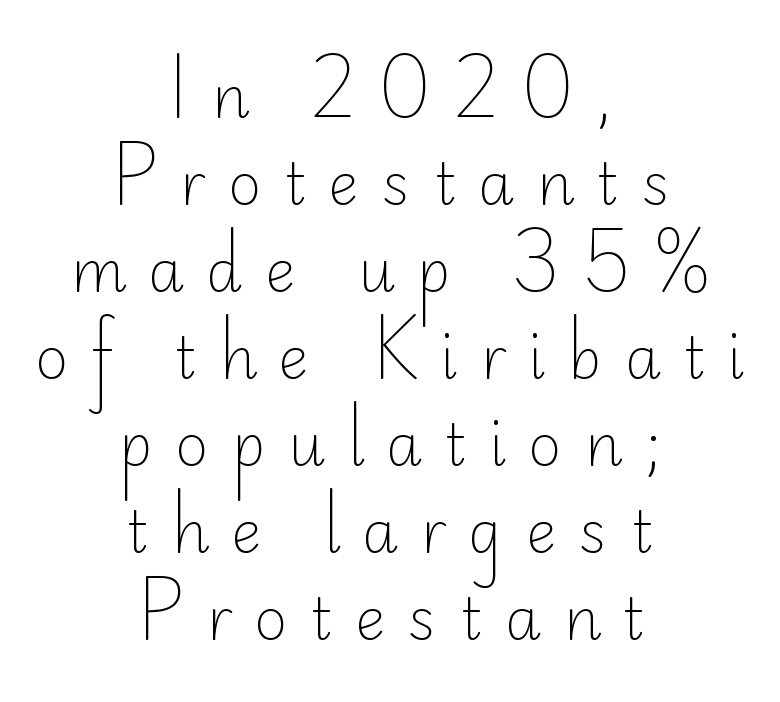
The image shows 58 px light sans-serif type, upright; set centered, normal line spacing (1.5x), unusually wide letter spacing (+0.38 em), not underlined; low stroke contrast and a small x-height.
